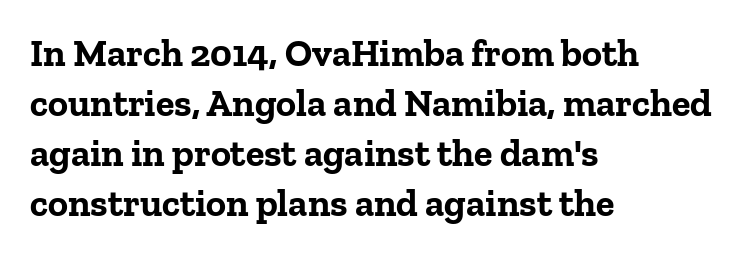
{"serif": "yes", "italic": "no", "bold": "yes", "weight": "bold", "width": "normal", "stroke_contrast": "low", "x_height": "medium", "monospaced": "no", "underline": "no", "align": "left", "line_spacing": "normal", "line_spacing_ratio": 1.32, "letter_spacing": "normal", "letter_spacing_em": 0.0, "glyph_px": 38}
